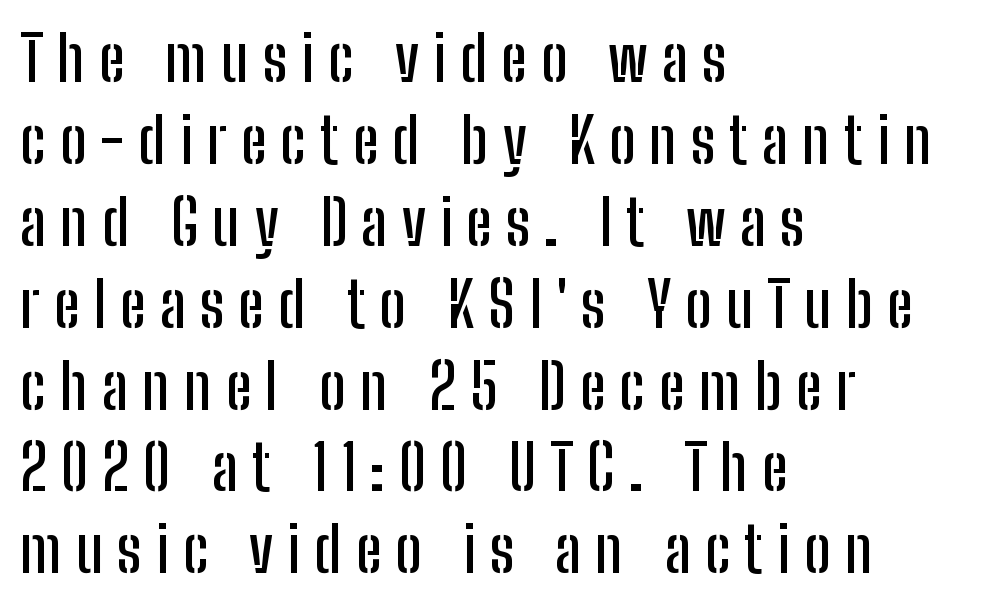
The font's upright variant was chosen for this text. Classification — sans serif. Here the designer chose a conventional face with non-uniform glyph widths. Students, observe: this is what conventionally led text looks like. Decoration check: the copy has no underline. Characters follow at a spacing far wider than the type designer built in.
